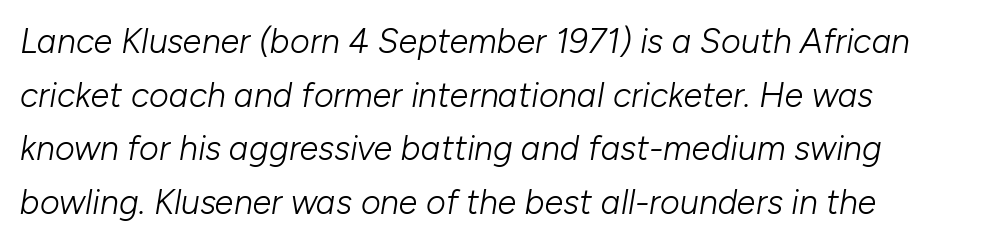
The image shows 34 px light type, italic (leaning right); set normal line spacing (1.58x), normal letter spacing, not underlined; low stroke contrast and a medium x-height.
